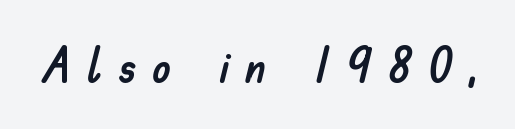
{"serif": "no", "width": "normal", "stroke_contrast": "low", "x_height": "small", "monospaced": "no", "underline": "no", "letter_spacing": "wide", "letter_spacing_em": 0.33, "glyph_px": 48}
